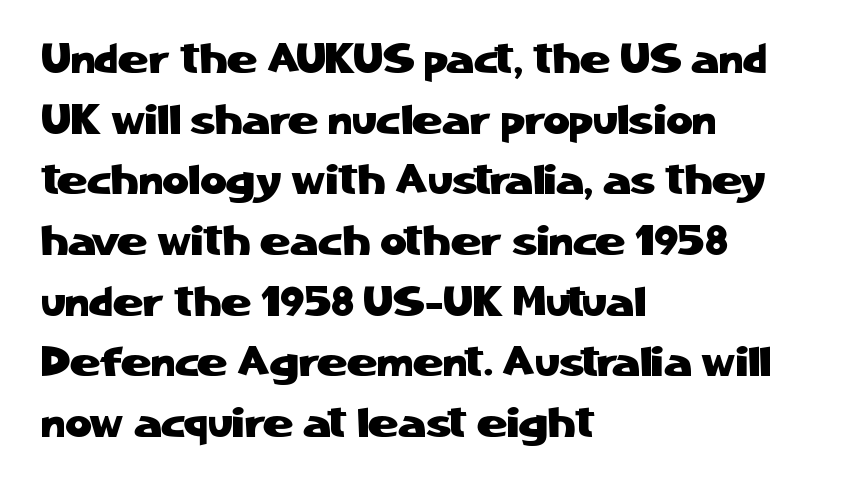
{"serif": "no", "italic": "no", "width": "normal", "stroke_contrast": "low", "x_height": "medium", "monospaced": "no", "underline": "no", "align": "left", "line_spacing": "normal", "line_spacing_ratio": 1.48, "letter_spacing": "normal", "letter_spacing_em": 0.0, "glyph_px": 41}
